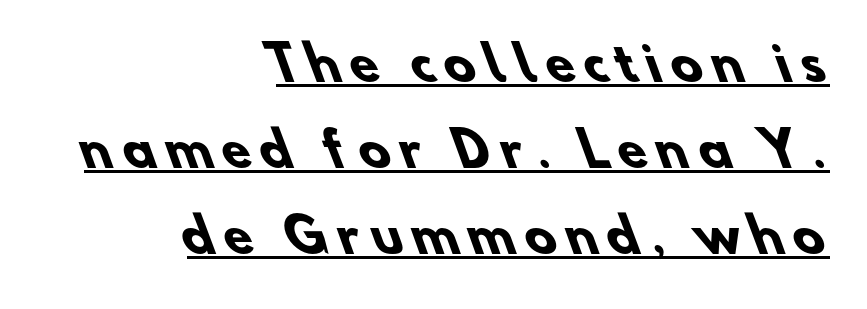
Q: Is the text bold? A: Yes.
Q: Is the typeface a serif or a sans-serif typeface? A: Sans-serif.
Q: Is the text underlined? A: Yes.
Q: How is the paragraph aligned? A: Right-aligned.
Q: Is the spacing between letters normal or unusually wide? A: Unusually wide.
Q: Width (condensed, normal, or wide)? A: Normal.
Q: Stroke contrast? A: Low.
Q: x-height? A: Small.
Q: Monospaced? A: No.
